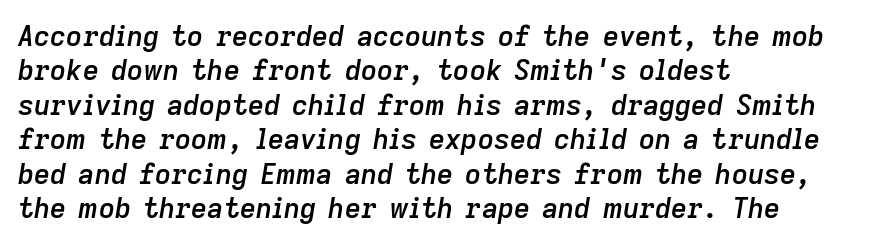
{"italic": "yes", "lean": "right", "slant_degrees": 9, "bold": "semi", "weight": "semibold", "width": "normal", "stroke_contrast": "low", "x_height": "medium", "monospaced": "no", "underline": "no", "align": "left", "line_spacing_ratio": 1.23, "letter_spacing": "normal", "letter_spacing_em": 0.0, "glyph_px": 28}
